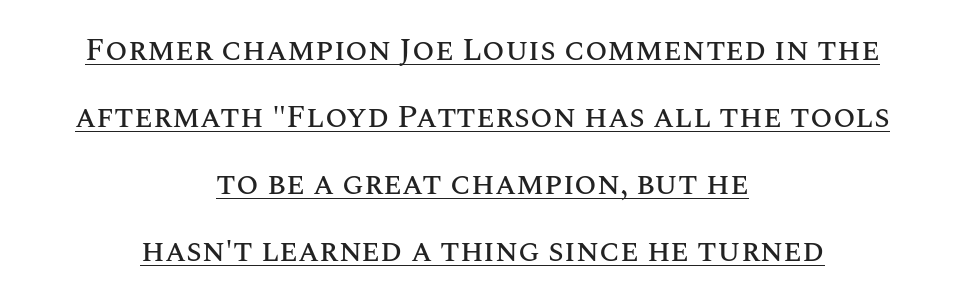
It's the straight-up-and-down kind of type. This rendering features underlined lettering. The rag falls on both sides of this text block equally. A typesetter would call this leading open, well beyond the default.
